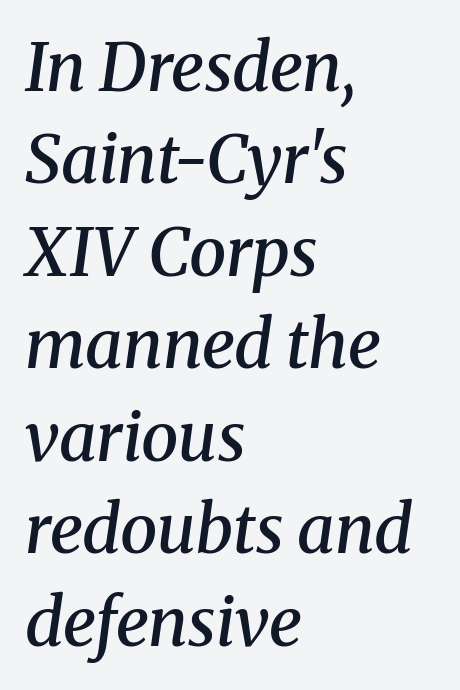
{"serif": "yes", "italic": "yes", "lean": "right", "slant_degrees": 8, "bold": "semi", "weight": "semibold", "width": "normal", "stroke_contrast": "medium", "x_height": "medium", "monospaced": "no", "underline": "no", "align": "left", "line_spacing": "normal", "line_spacing_ratio": 1.38, "letter_spacing": "normal", "letter_spacing_em": 0.0, "glyph_px": 67}
